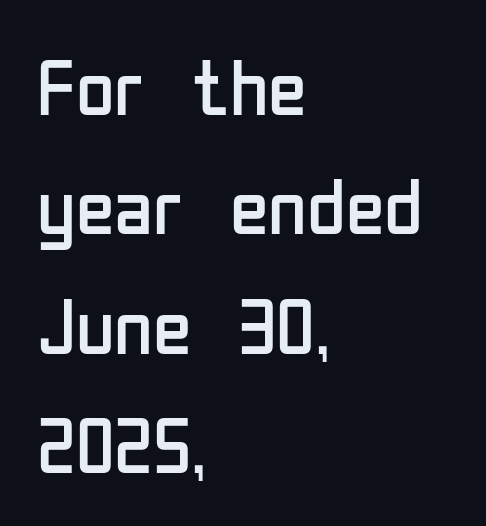
Look at the tracking — it's just the regular setting, nothing added. The gap between lines stays unmarked. Which margin do the lines hug? The left one — the right edge is uneven. Tall strokes in this sample are plumb rather than angled. Line spacing here is normal. You could not count columns in this text — the font is proportionally spaced.
